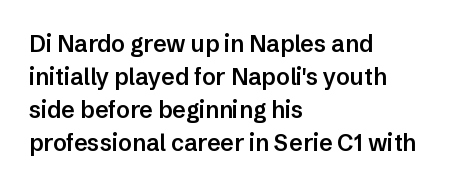
Q: Is the text bold? A: Semi-bold.
Q: Is the text italic (slanted)? A: No, it is upright.
Q: Is the text underlined? A: No.
Q: How is the paragraph aligned? A: Left-aligned.
Q: Is the spacing between letters normal or unusually wide? A: Normal.
Q: Is the spacing between lines tight, normal or loose? A: Normal.
